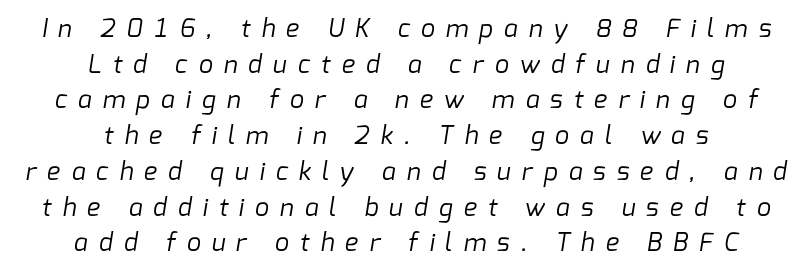
Q: Is the text bold? A: No.
Q: Is the text underlined? A: No.
Q: How is the paragraph aligned? A: Centered.
Q: Is the spacing between letters normal or unusually wide? A: Unusually wide.
Q: Is the spacing between lines tight, normal or loose? A: Normal.
